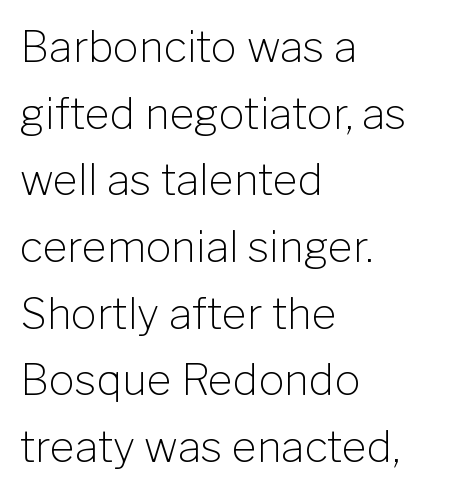
Q: Is the text bold? A: No.
Q: Is the text italic (slanted)? A: No, it is upright.
Q: Is the typeface a serif or a sans-serif typeface? A: Sans-serif.
Q: Is the text underlined? A: No.
Q: How is the paragraph aligned? A: Left-aligned.
Q: Is the spacing between letters normal or unusually wide? A: Normal.
Q: Is the spacing between lines tight, normal or loose? A: Normal.
Q: Width (condensed, normal, or wide)? A: Normal.
Q: Stroke contrast? A: Low.
Q: x-height? A: Medium.
Q: Monospaced? A: No.
